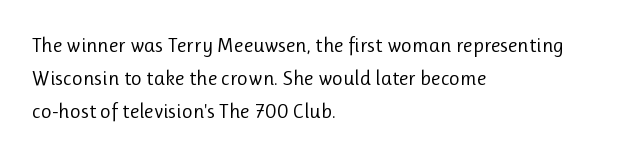
Q: Is the text bold? A: No.
Q: Is the text italic (slanted)? A: No, it is upright.
Q: Is the text underlined? A: No.
Q: How is the paragraph aligned? A: Left-aligned.
Q: Is the spacing between letters normal or unusually wide? A: Normal.
Q: Is the spacing between lines tight, normal or loose? A: Normal.
